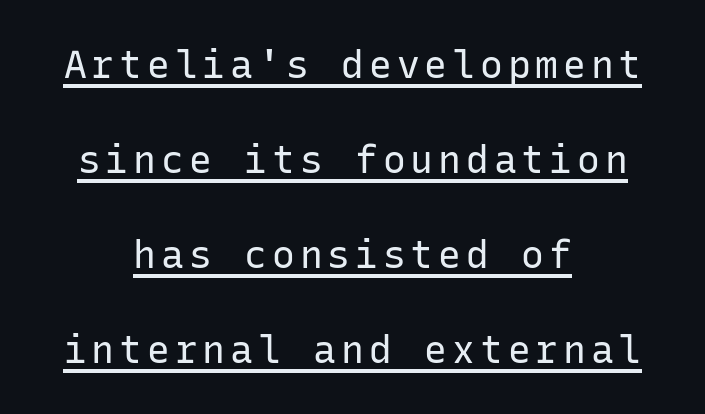
The image shows 38 px regular-weight sans-serif type, upright, monospaced; set centered, loose line spacing (2.5x), underlined; low stroke contrast and a medium x-height.
